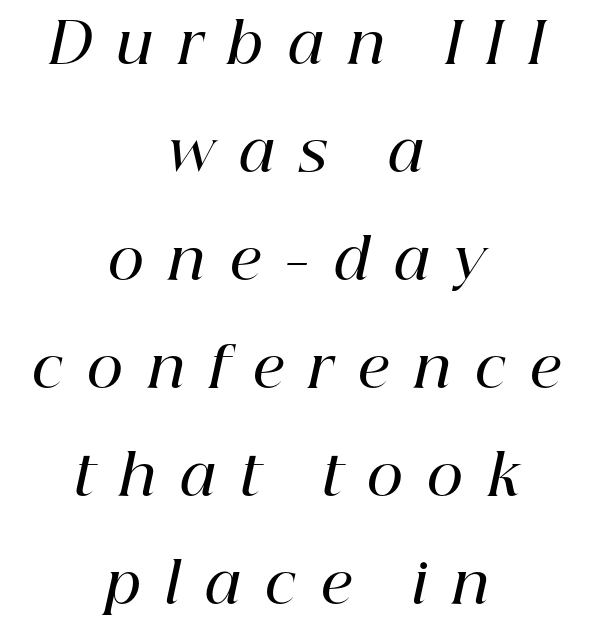
{"serif": "yes", "italic": "yes", "lean": "right", "slant_degrees": 12, "bold": "semi", "weight": "semibold", "width": "normal", "stroke_contrast": "high", "x_height": "medium", "monospaced": "no", "underline": "no", "align": "center", "line_spacing": "loose", "line_spacing_ratio": 1.93, "letter_spacing": "wide", "letter_spacing_em": 0.44, "glyph_px": 56}
